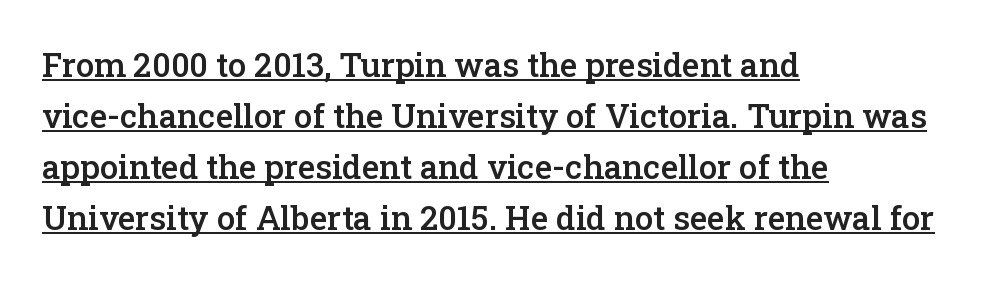
The image shows 33 px semibold serif type, upright; set left-aligned, normal line spacing (1.55x), normal letter spacing, underlined; low stroke contrast and a medium x-height.
